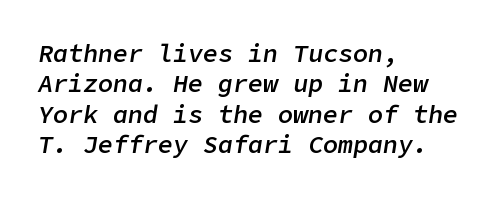
The image shows 25 px text type, italic (leaning right); set left-aligned, line spacing 1.22x, normal letter spacing, not underlined.
